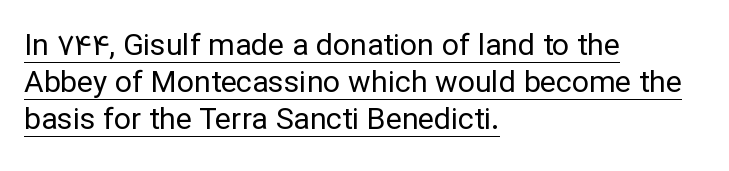
The image shows 30 px regular-weight sans-serif type, upright; set left-aligned, line spacing 1.24x, normal letter spacing, underlined; low stroke contrast and a medium x-height.
